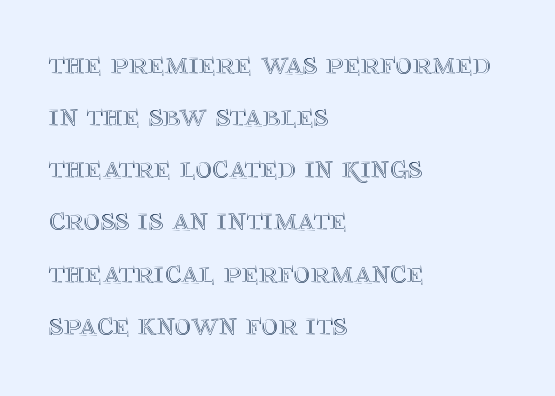
{"italic": "no", "width": "normal", "x_height": "large", "monospaced": "no", "underline": "no", "align": "left", "line_spacing": "normal", "line_spacing_ratio": 1.63, "letter_spacing": "normal", "letter_spacing_em": 0.0, "glyph_px": 32}
